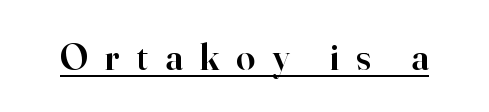
Q: Is the text bold? A: Semi-bold.
Q: Is the text italic (slanted)? A: No, it is upright.
Q: Is the typeface a serif or a sans-serif typeface? A: Serif.
Q: Is the text underlined? A: Yes.
Q: Is the spacing between letters normal or unusually wide? A: Unusually wide.
Q: Width (condensed, normal, or wide)? A: Normal.
Q: Stroke contrast? A: High.
Q: x-height? A: Small.
Q: Monospaced? A: No.
